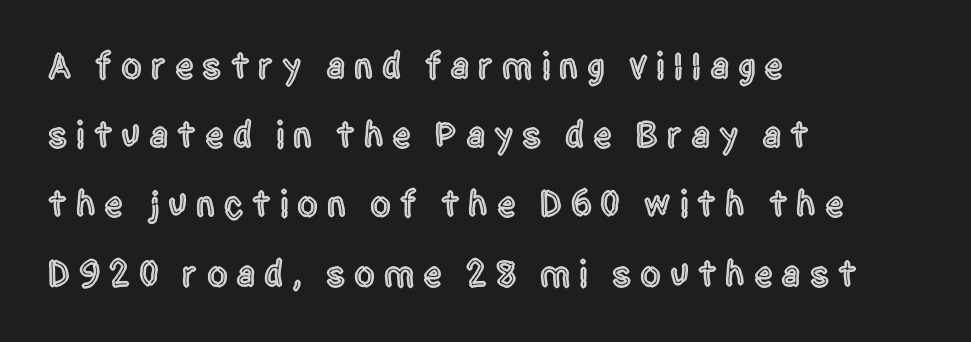
What kind of face is this? One without serifs — a sans. Style check: upright. This sample uses expanded letter spacing, leaving extra air between glyphs. Line beginnings align vertically; line endings do not.
